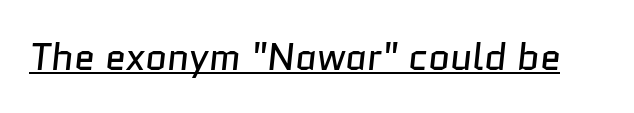
{"serif": "no", "bold": "no", "weight": "regular", "width": "normal", "stroke_contrast": "low", "x_height": "medium", "monospaced": "no", "underline": "yes", "letter_spacing": "normal", "letter_spacing_em": 0.0, "glyph_px": 38}
